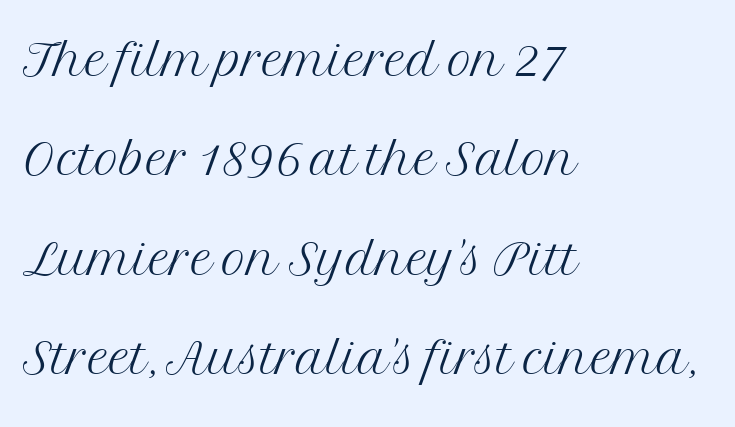
Stems and bowls with no extra thickness — not bold. The type family on display is of the serif kind. The letters advance in unequal steps, a hallmark of proportional type. Does the leading feel generous? No, just average.
